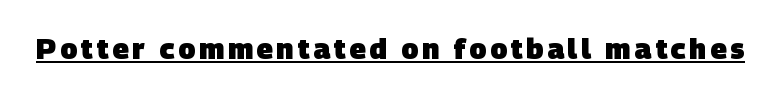
Q: Is the text bold? A: Yes.
Q: Is the typeface a serif or a sans-serif typeface? A: Sans-serif.
Q: Is the text underlined? A: Yes.
Q: Width (condensed, normal, or wide)? A: Normal.
Q: Stroke contrast? A: Low.
Q: x-height? A: Large.
Q: Monospaced? A: No.
